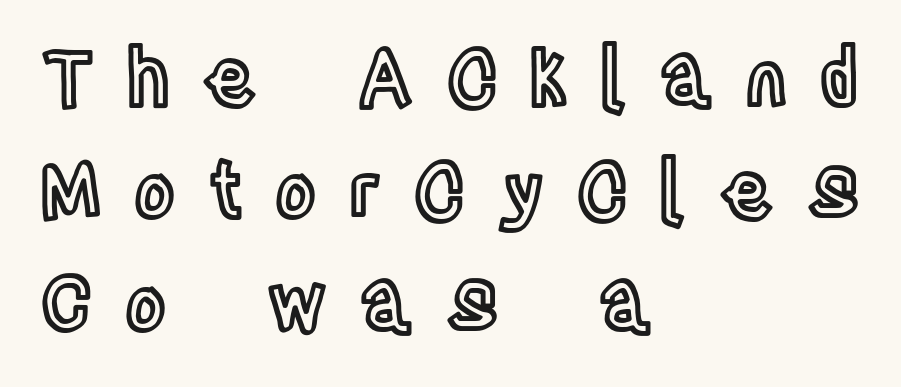
Alignment: flush left. Every character sits straight up, as roman type does. The foot of each line stays bare and open. Honestly, the letter spacing is so wide it's the main thing you notice. In terms of leading, this rendering sits right in the middle.
